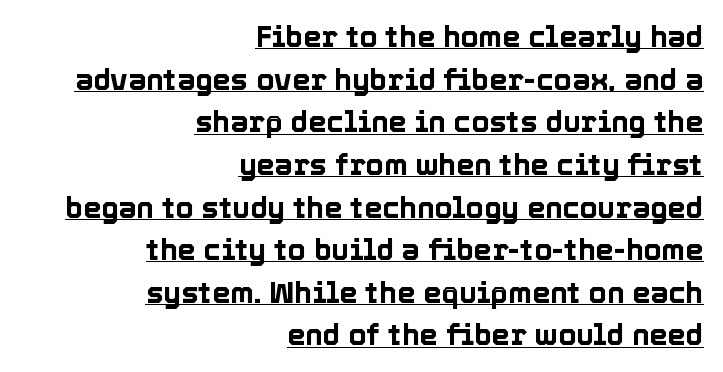
Q: Is the text italic (slanted)? A: No, it is upright.
Q: Is the text underlined? A: Yes.
Q: How is the paragraph aligned? A: Right-aligned.
Q: Is the spacing between letters normal or unusually wide? A: Normal.
Q: Is the spacing between lines tight, normal or loose? A: Normal.
Q: Width (condensed, normal, or wide)? A: Normal.
Q: x-height? A: Medium.
Q: Monospaced? A: No.
